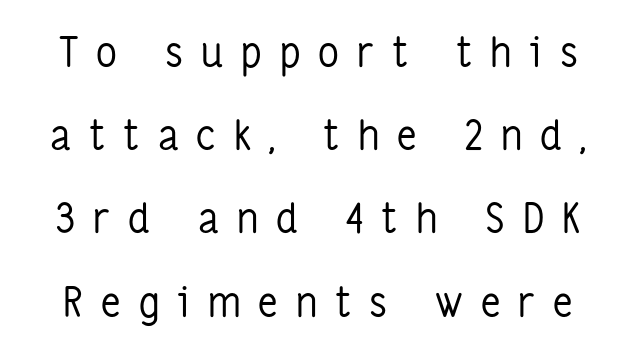
{"serif": "no", "italic": "no", "bold": "no", "weight": "regular", "width": "condensed", "stroke_contrast": "low", "x_height": "medium", "monospaced": "no", "underline": "no", "line_spacing": "loose", "line_spacing_ratio": 2.03, "letter_spacing": "wide", "letter_spacing_em": 0.44, "glyph_px": 41}
